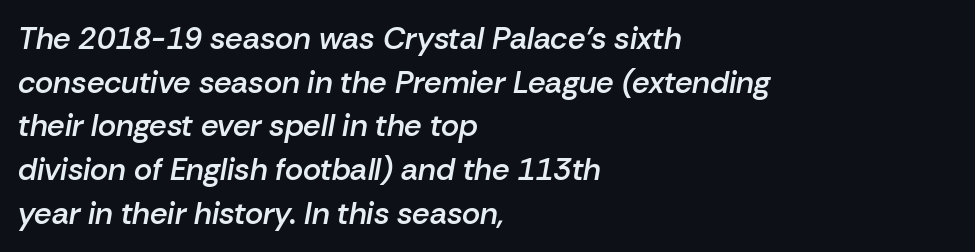
Q: Is the text bold? A: Semi-bold.
Q: Is the text italic (slanted)? A: Yes, it leans right by about 10 degrees.
Q: Is the text underlined? A: No.
Q: How is the paragraph aligned? A: Left-aligned.
Q: Is the spacing between letters normal or unusually wide? A: Normal.
Q: Is the spacing between lines tight, normal or loose? A: Normal.
Q: Width (condensed, normal, or wide)? A: Normal.
Q: Stroke contrast? A: Low.
Q: x-height? A: Medium.
Q: Monospaced? A: No.
